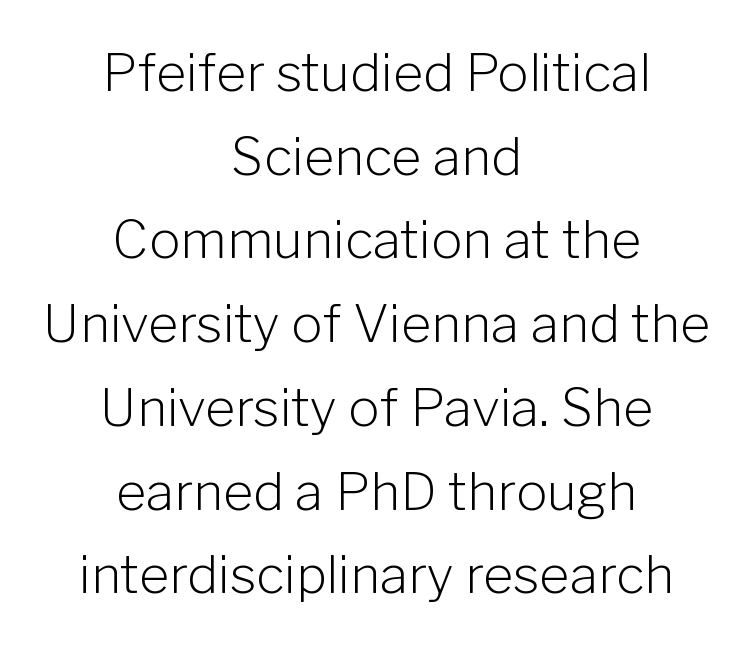
Q: Is the text bold? A: No.
Q: Is the text italic (slanted)? A: No, it is upright.
Q: Is the typeface a serif or a sans-serif typeface? A: Sans-serif.
Q: Is the text underlined? A: No.
Q: How is the paragraph aligned? A: Centered.
Q: Is the spacing between letters normal or unusually wide? A: Normal.
Q: Is the spacing between lines tight, normal or loose? A: Normal.
Q: Width (condensed, normal, or wide)? A: Normal.
Q: Stroke contrast? A: Low.
Q: x-height? A: Medium.
Q: Monospaced? A: No.
